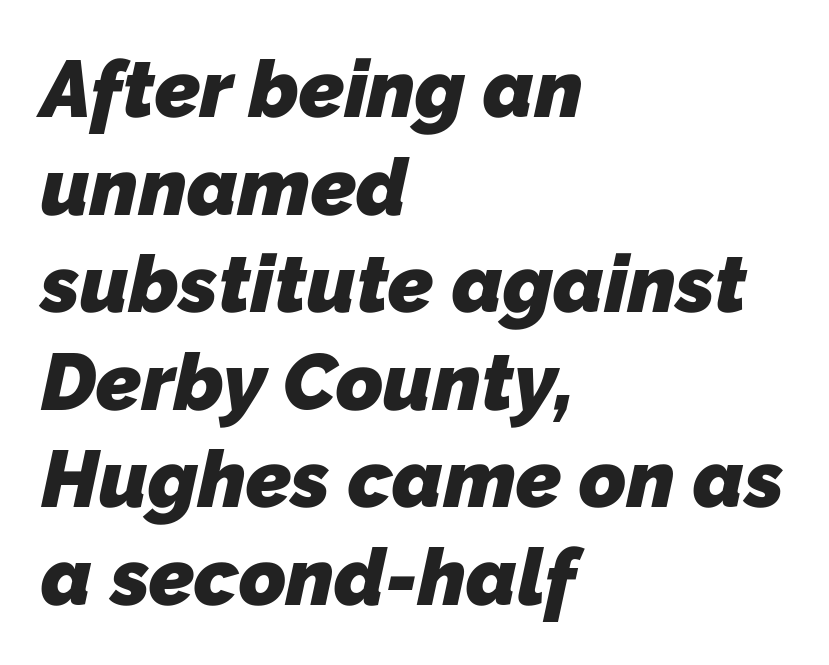
The image shows 80 px heavy sans-serif type; set left-aligned, line spacing 1.22x, normal letter spacing, not underlined; low stroke contrast and a medium x-height.
